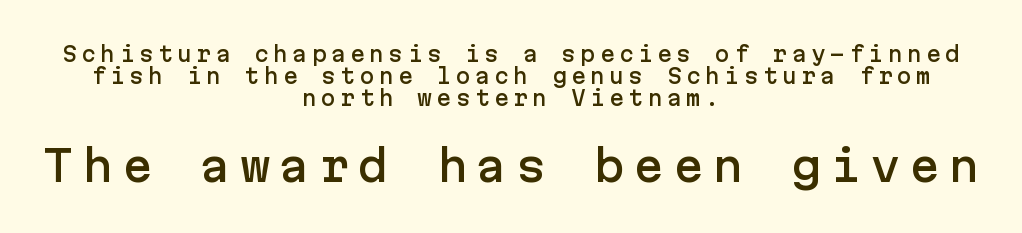
The image shows 41 px sans-serif type, upright; set centered, tight line spacing (1.1x), unusually wide letter spacing (+0.21 em), not underlined; the second (bottom) block is 2.05x larger; low stroke contrast and a medium x-height.
